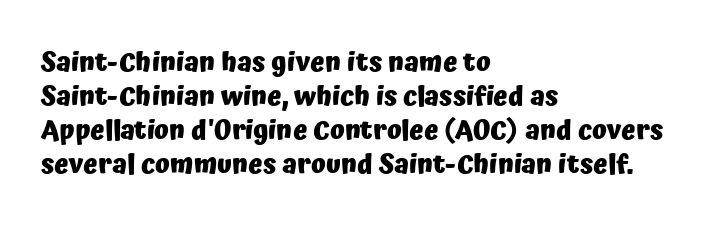
The image shows 27 px bold type, upright; set left-aligned, normal line spacing (1.26x), normal letter spacing, not underlined.
